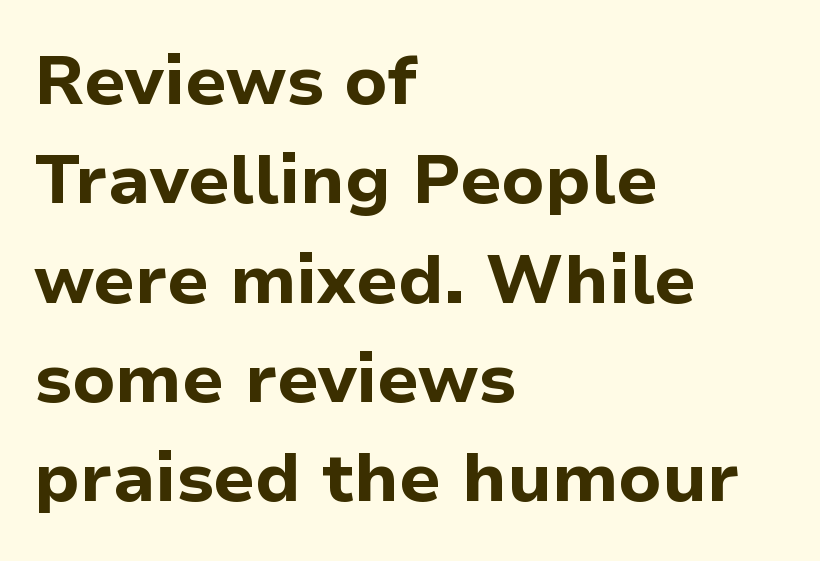
Stroke terminals: plain, sans-serif. The passage shown is typed in a proportional face where columns would drift. The glyphs are unaccompanied by any horizontal stroke below them. This block has exactly the height ordinary leading produces. Posture: straight, roman, zero tilt.
